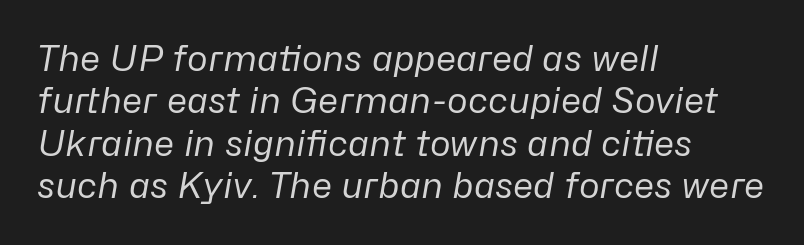
Q: Is the text bold? A: No.
Q: Is the text italic (slanted)? A: Yes, it leans right by about 10 degrees.
Q: Is the text underlined? A: No.
Q: How is the paragraph aligned? A: Left-aligned.
Q: Is the spacing between letters normal or unusually wide? A: Normal.
Q: Width (condensed, normal, or wide)? A: Normal.
Q: Stroke contrast? A: Low.
Q: x-height? A: Medium.
Q: Monospaced? A: No.
